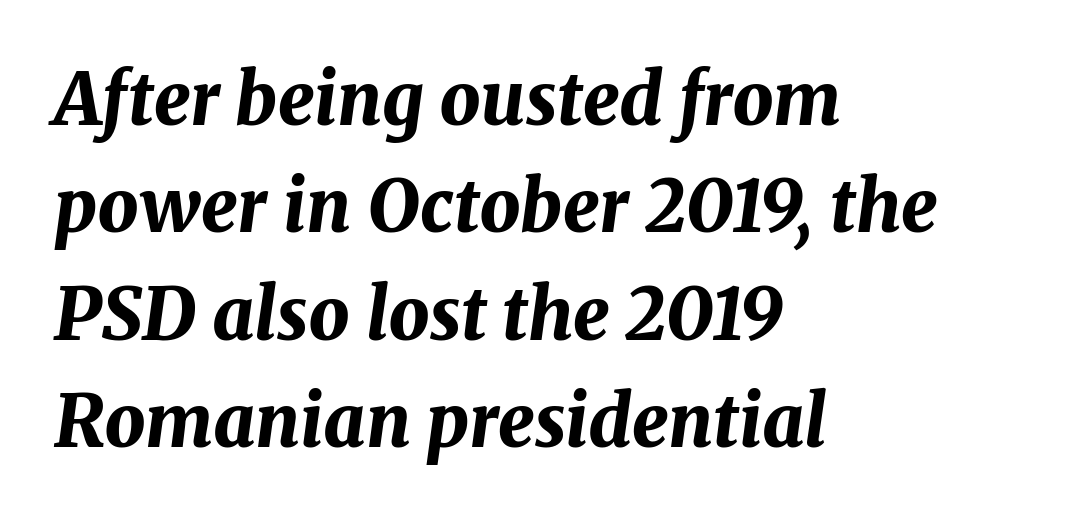
{"italic": "yes", "lean": "right", "slant_degrees": 8, "bold": "yes", "weight": "bold", "width": "normal", "stroke_contrast": "medium", "x_height": "medium", "monospaced": "no", "underline": "no", "align": "left", "line_spacing": "normal", "line_spacing_ratio": 1.49, "letter_spacing": "normal", "letter_spacing_em": 0.0, "glyph_px": 72}
